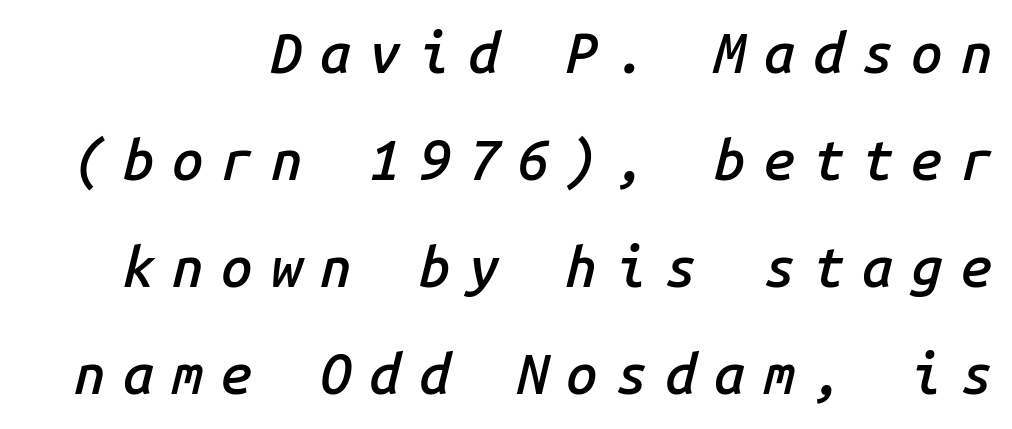
Q: Is the text bold? A: Semi-bold.
Q: Is the text italic (slanted)? A: Yes, it leans right by about 14 degrees.
Q: Is the text underlined? A: No.
Q: How is the paragraph aligned? A: Right-aligned.
Q: Is the spacing between letters normal or unusually wide? A: Unusually wide.
Q: Is the spacing between lines tight, normal or loose? A: Loose.
Q: Width (condensed, normal, or wide)? A: Normal.
Q: Stroke contrast? A: Low.
Q: x-height? A: Medium.
Q: Monospaced? A: Yes.
